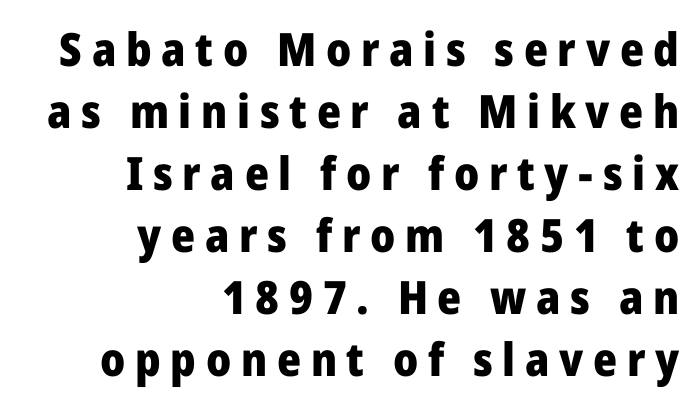
The image shows 46 px heavy sans-serif type, upright; set right-aligned, normal line spacing (1.35x), unusually wide letter spacing (+0.21 em), not underlined; low stroke contrast and a medium x-height.
